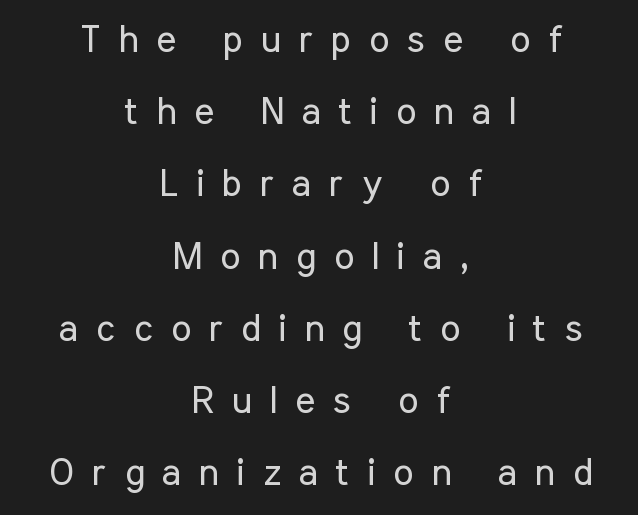
Q: Is the text bold? A: No.
Q: Is the text italic (slanted)? A: No, it is upright.
Q: Is the typeface a serif or a sans-serif typeface? A: Sans-serif.
Q: Is the text underlined? A: No.
Q: How is the paragraph aligned? A: Centered.
Q: Is the spacing between letters normal or unusually wide? A: Unusually wide.
Q: Is the spacing between lines tight, normal or loose? A: Loose.
Q: Width (condensed, normal, or wide)? A: Condensed.
Q: Stroke contrast? A: Low.
Q: x-height? A: Medium.
Q: Monospaced? A: No.
